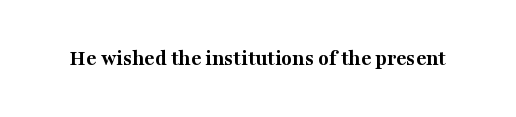
{"italic": "no", "bold": "yes", "underline": "no", "letter_spacing": "normal", "letter_spacing_em": 0.0, "glyph_px": 22}
